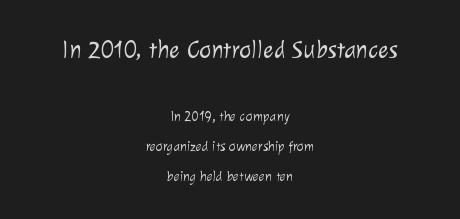
{"bold": "no", "underline": "no", "align": "center", "line_spacing": "loose", "line_spacing_ratio": 2.15, "letter_spacing": "normal", "letter_spacing_em": 0.0, "larger_block": "first", "size_ratio": 1.79, "glyph_px": 25}
